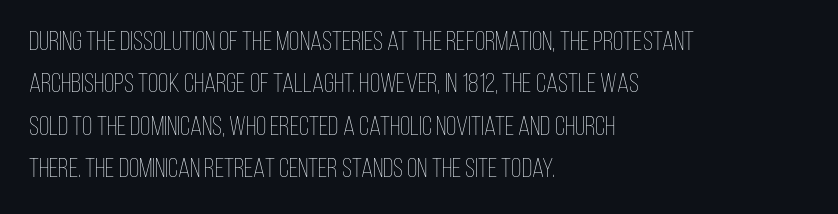
Characters follow at the spacing the type designer built in. Where is the straight margin? On the left. Weight: regular or lighter. Check the space under the baseline: it is left empty. Each new line begins a customary step beneath the previous one.
